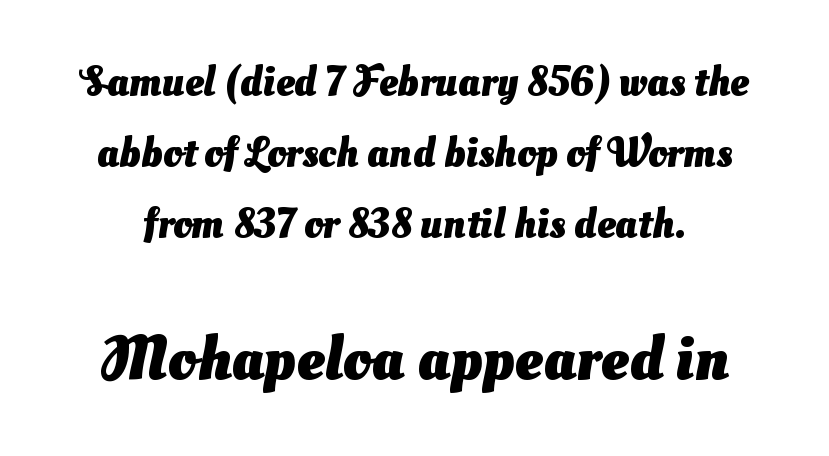
The image shows 63 px heavy sans-serif type; set normal line spacing (1.69x), normal letter spacing, not underlined; the second (bottom) block is 1.5x larger; medium stroke contrast and a small x-height.
